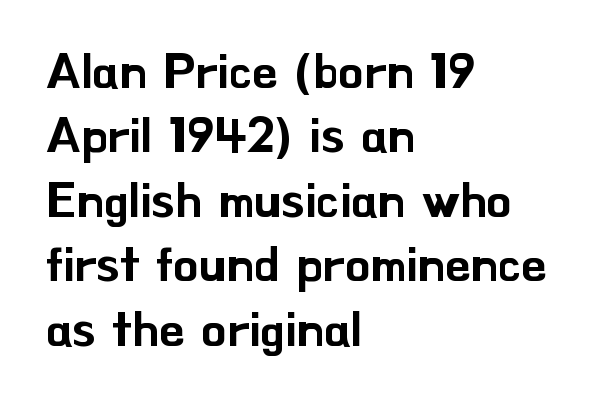
The image shows 50 px sans-serif type, upright; set left-aligned, normal line spacing (1.29x), normal letter spacing, not underlined; low stroke contrast and a small x-height.
